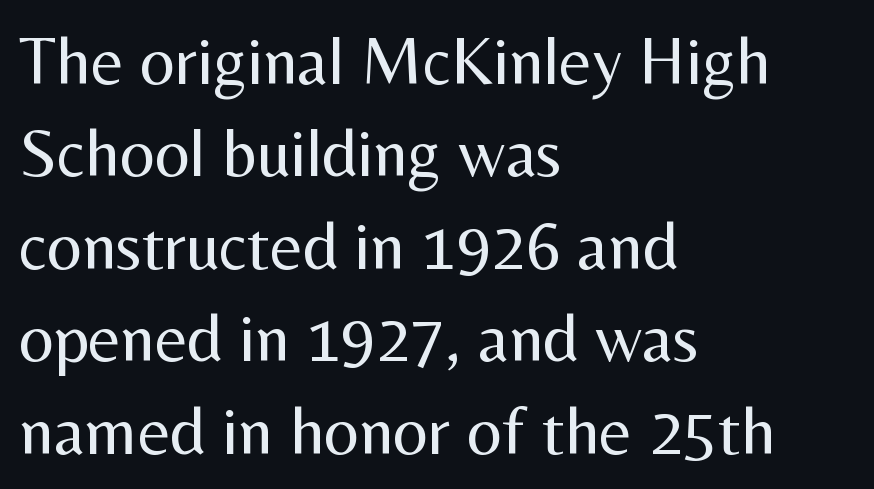
Q: Is the text bold? A: No.
Q: Is the text italic (slanted)? A: No, it is upright.
Q: Is the typeface a serif or a sans-serif typeface? A: Sans-serif.
Q: Is the text underlined? A: No.
Q: How is the paragraph aligned? A: Left-aligned.
Q: Is the spacing between letters normal or unusually wide? A: Normal.
Q: Is the spacing between lines tight, normal or loose? A: Normal.
Q: Width (condensed, normal, or wide)? A: Normal.
Q: Stroke contrast? A: Medium.
Q: x-height? A: Medium.
Q: Monospaced? A: No.
